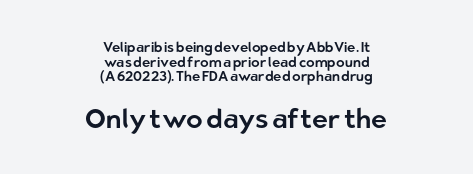
The image shows 27 px text type, upright; set centered, tight line spacing (1.05x), normal letter spacing, not underlined; the second (bottom) block is 1.93x larger.
